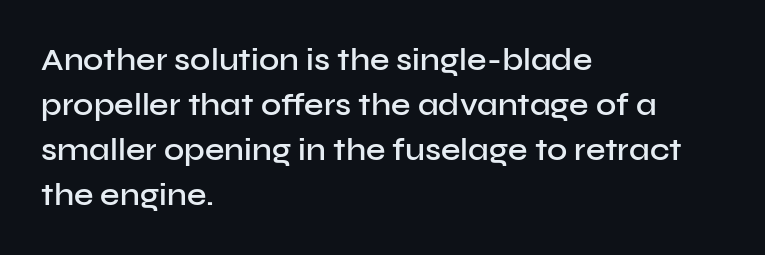
Rendered with straight, roman letterforms. Proportional: the letters do not fall into vertical columns. Left-aligned paragraph, ragged on the right. The specimen omits any rule beneath the text block's lines.
